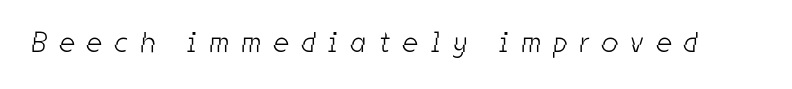
Q: Is the text bold? A: No.
Q: Is the typeface a serif or a sans-serif typeface? A: Sans-serif.
Q: Is the text underlined? A: No.
Q: Is the spacing between letters normal or unusually wide? A: Unusually wide.
Q: Width (condensed, normal, or wide)? A: Condensed.
Q: Stroke contrast? A: Low.
Q: x-height? A: Medium.
Q: Monospaced? A: No.
